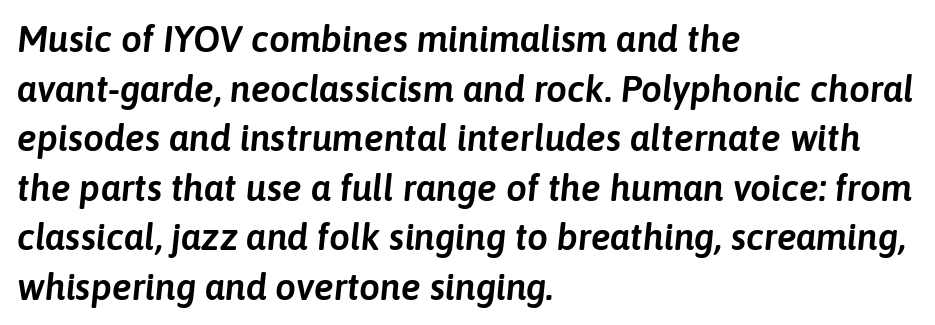
Q: Is the text italic (slanted)? A: Yes, it leans right by about 6 degrees.
Q: Is the text underlined? A: No.
Q: How is the paragraph aligned? A: Left-aligned.
Q: Is the spacing between letters normal or unusually wide? A: Normal.
Q: Is the spacing between lines tight, normal or loose? A: Normal.
Q: Width (condensed, normal, or wide)? A: Normal.
Q: Stroke contrast? A: Low.
Q: x-height? A: Medium.
Q: Monospaced? A: No.
